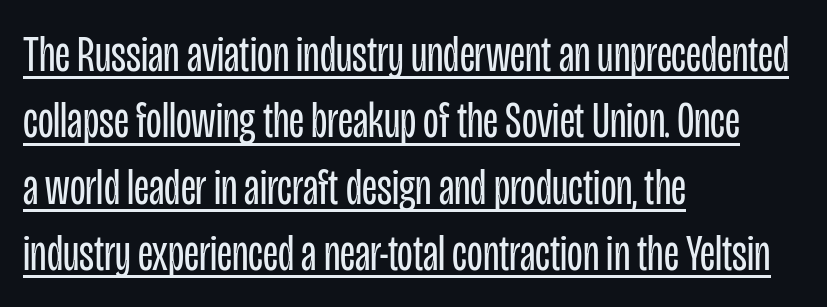
Q: Is the text bold? A: No.
Q: Is the text italic (slanted)? A: No, it is upright.
Q: Is the typeface a serif or a sans-serif typeface? A: Sans-serif.
Q: Is the text underlined? A: Yes.
Q: How is the paragraph aligned? A: Left-aligned.
Q: Is the spacing between letters normal or unusually wide? A: Normal.
Q: Is the spacing between lines tight, normal or loose? A: Normal.
Q: Width (condensed, normal, or wide)? A: Condensed.
Q: Stroke contrast? A: Low.
Q: x-height? A: Large.
Q: Monospaced? A: No.
